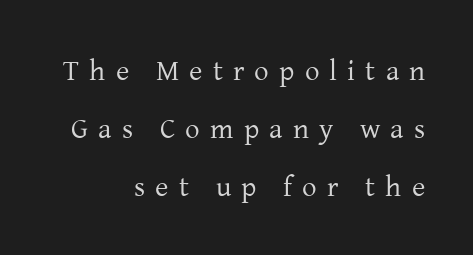
{"serif": "yes", "italic": "no", "bold": "no", "weight": "regular", "width": "normal", "stroke_contrast": "low", "x_height": "medium", "monospaced": "no", "underline": "no", "align": "right", "line_spacing": "loose", "line_spacing_ratio": 2.0, "letter_spacing": "wide", "letter_spacing_em": 0.35, "glyph_px": 29}
